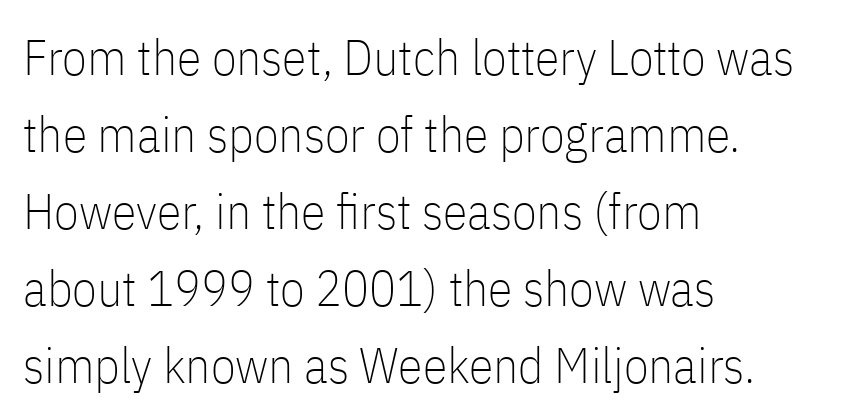
{"serif": "no", "italic": "no", "bold": "no", "weight": "thin", "width": "condensed", "stroke_contrast": "low", "x_height": "medium", "monospaced": "no", "underline": "no", "align": "left", "line_spacing": "normal", "line_spacing_ratio": 1.54, "letter_spacing": "normal", "letter_spacing_em": 0.0, "glyph_px": 50}
